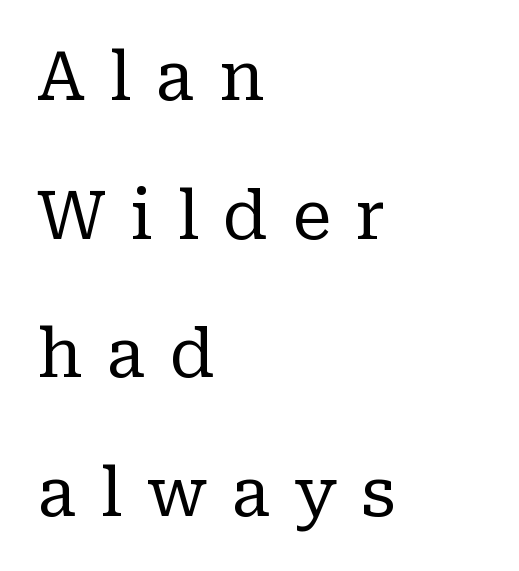
Q: Is the text bold? A: No.
Q: Is the text italic (slanted)? A: No, it is upright.
Q: Is the typeface a serif or a sans-serif typeface? A: Serif.
Q: Is the text underlined? A: No.
Q: How is the paragraph aligned? A: Left-aligned.
Q: Is the spacing between letters normal or unusually wide? A: Unusually wide.
Q: Is the spacing between lines tight, normal or loose? A: Loose.
Q: Width (condensed, normal, or wide)? A: Normal.
Q: Stroke contrast? A: Low.
Q: x-height? A: Medium.
Q: Monospaced? A: No.
